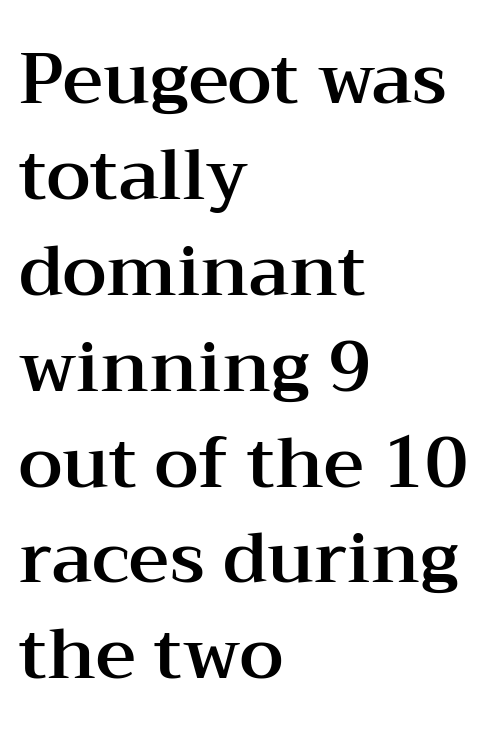
Q: Is the text italic (slanted)? A: No, it is upright.
Q: Is the typeface a serif or a sans-serif typeface? A: Serif.
Q: Is the text underlined? A: No.
Q: How is the paragraph aligned? A: Left-aligned.
Q: Is the spacing between letters normal or unusually wide? A: Normal.
Q: Is the spacing between lines tight, normal or loose? A: Normal.
Q: Width (condensed, normal, or wide)? A: Wide.
Q: Stroke contrast? A: Medium.
Q: x-height? A: Medium.
Q: Monospaced? A: No.
